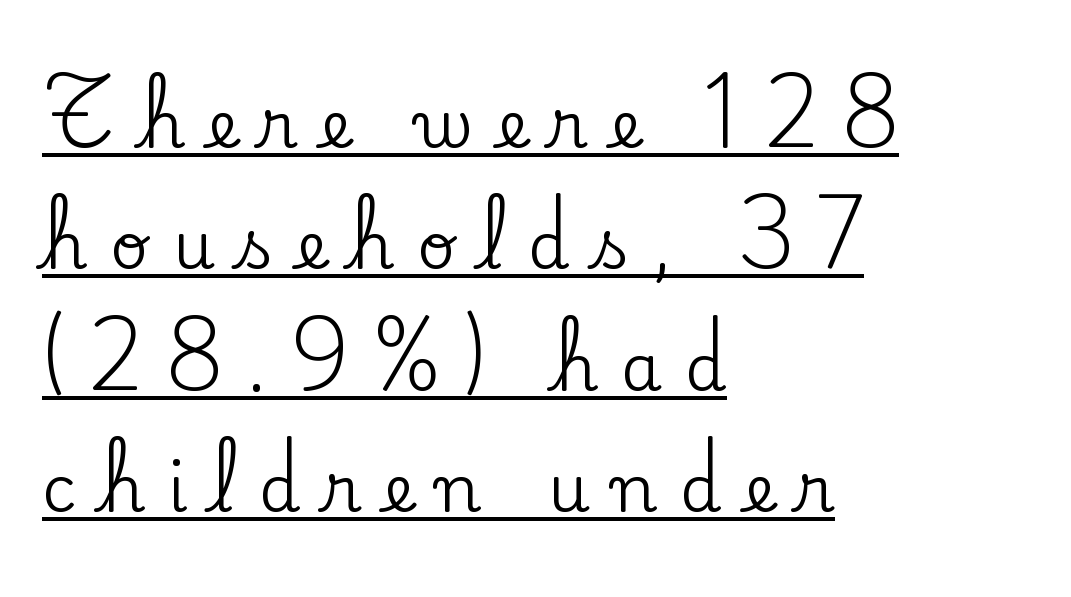
{"serif": "yes", "italic": "no", "width": "normal", "stroke_contrast": "low", "x_height": "small", "monospaced": "no", "underline": "yes", "align": "left", "line_spacing_ratio": 1.84, "letter_spacing": "wide", "letter_spacing_em": 0.35, "glyph_px": 66}
